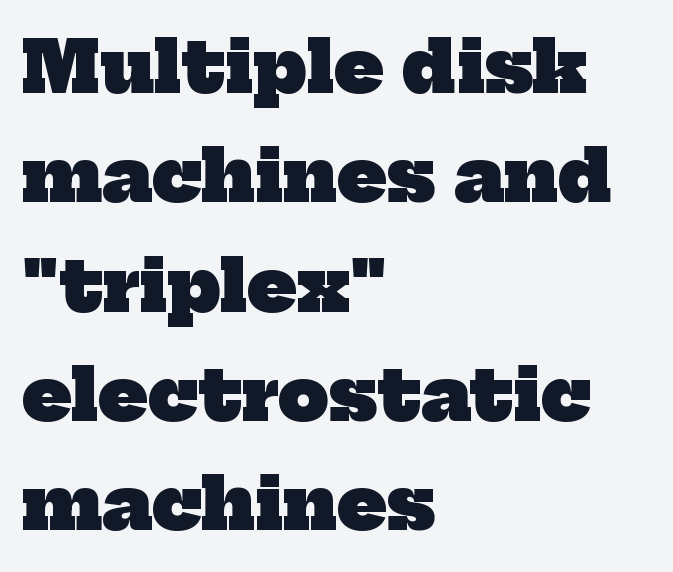
The image shows 71 px heavy serif type; set left-aligned, normal line spacing (1.54x), normal letter spacing, not underlined; low stroke contrast and a medium x-height.
